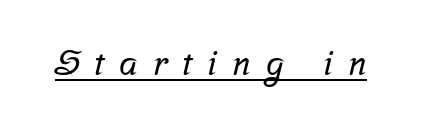
The image shows 34 px text type; set unusually wide letter spacing (+0.44 em), underlined; low stroke contrast and a medium x-height.
